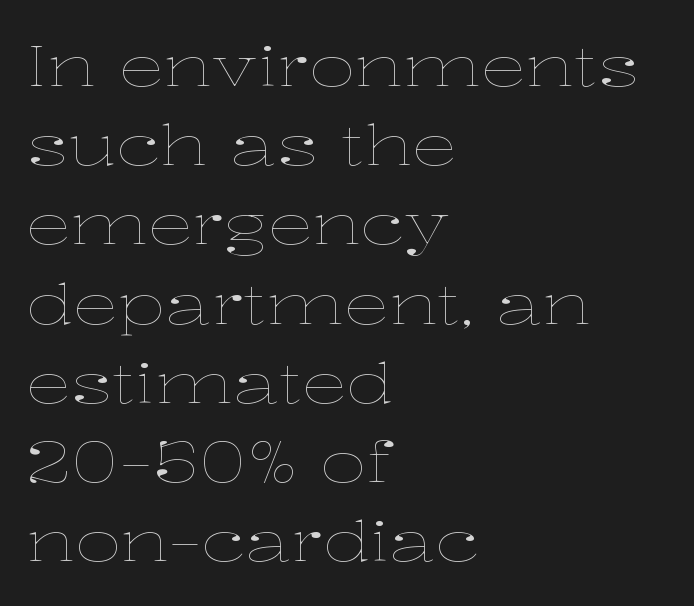
{"italic": "no", "bold": "no", "weight": "thin", "width": "wide", "stroke_contrast": "low", "x_height": "medium", "monospaced": "no", "underline": "no", "align": "left", "line_spacing": "normal", "line_spacing_ratio": 1.39, "letter_spacing": "normal", "letter_spacing_em": 0.0, "glyph_px": 57}
